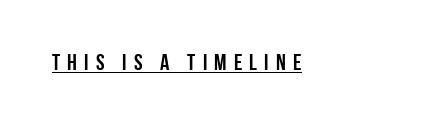
The image shows 23 px text type, upright; set unusually wide letter spacing (+0.31 em), underlined.
